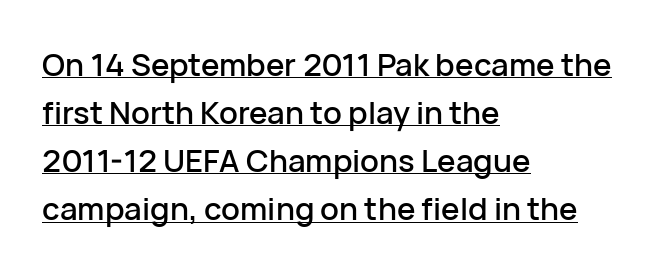
Q: Is the text italic (slanted)? A: No, it is upright.
Q: Is the typeface a serif or a sans-serif typeface? A: Sans-serif.
Q: Is the text underlined? A: Yes.
Q: How is the paragraph aligned? A: Left-aligned.
Q: Is the spacing between letters normal or unusually wide? A: Normal.
Q: Is the spacing between lines tight, normal or loose? A: Normal.
Q: Width (condensed, normal, or wide)? A: Normal.
Q: Stroke contrast? A: Low.
Q: x-height? A: Medium.
Q: Monospaced? A: No.
